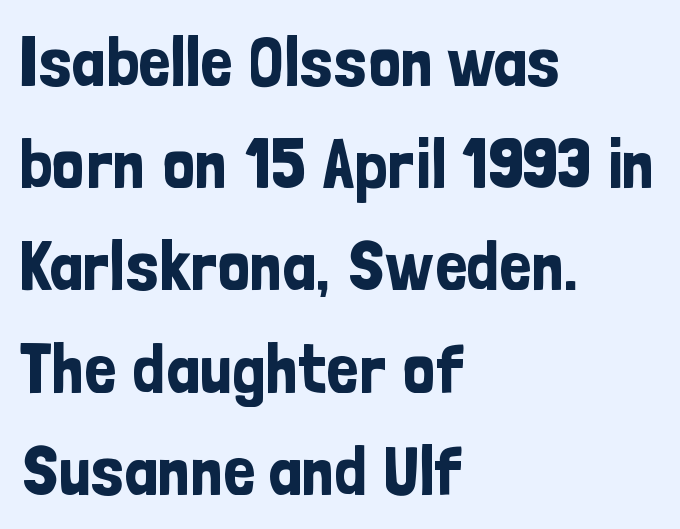
Q: Is the text italic (slanted)? A: No, it is upright.
Q: Is the typeface a serif or a sans-serif typeface? A: Sans-serif.
Q: Is the text underlined? A: No.
Q: How is the paragraph aligned? A: Left-aligned.
Q: Is the spacing between letters normal or unusually wide? A: Normal.
Q: Is the spacing between lines tight, normal or loose? A: Normal.
Q: Width (condensed, normal, or wide)? A: Condensed.
Q: Stroke contrast? A: Low.
Q: x-height? A: Medium.
Q: Monospaced? A: No.
